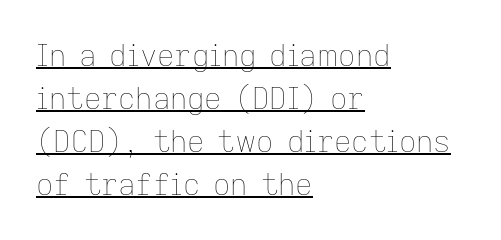
The image shows 30 px thin type, upright; set left-aligned, normal line spacing (1.43x), normal letter spacing, underlined; low stroke contrast and a medium x-height.
